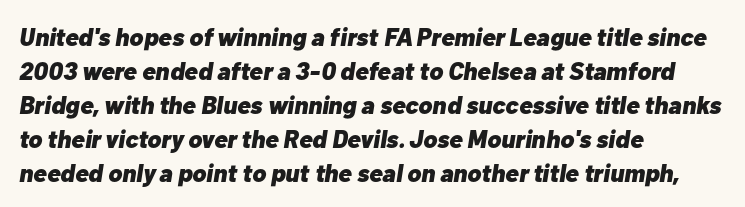
The image shows 25 px bold type, italic (leaning right); set left-aligned, normal line spacing (1.36x), normal letter spacing, not underlined.
